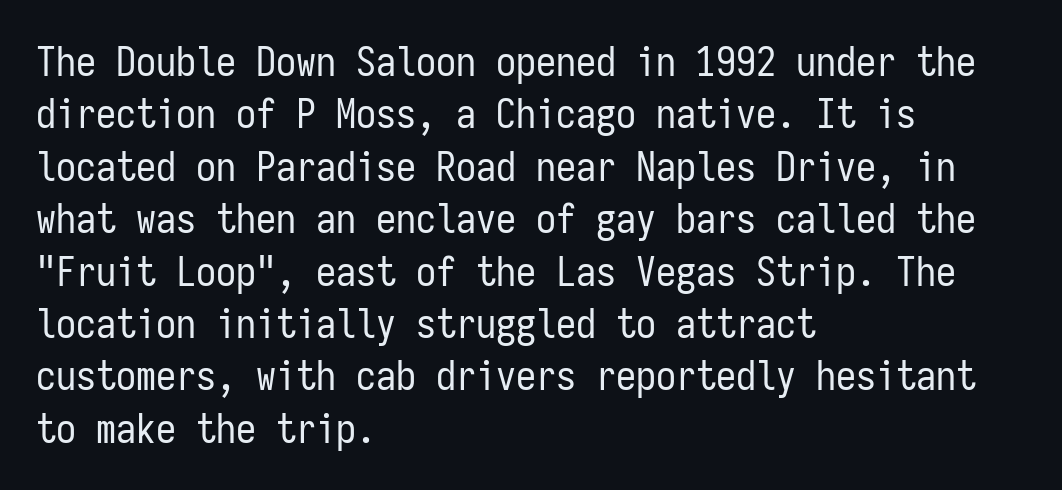
In terms of leading, this rendering sits right in the middle. A typesetter would call this monospace, since all characters share one set width. Any mark beneath the type? The region is blank. When letters stand straight like this, we call the style roman or upright. This rendering uses left alignment, leaving the right contour irregular.
